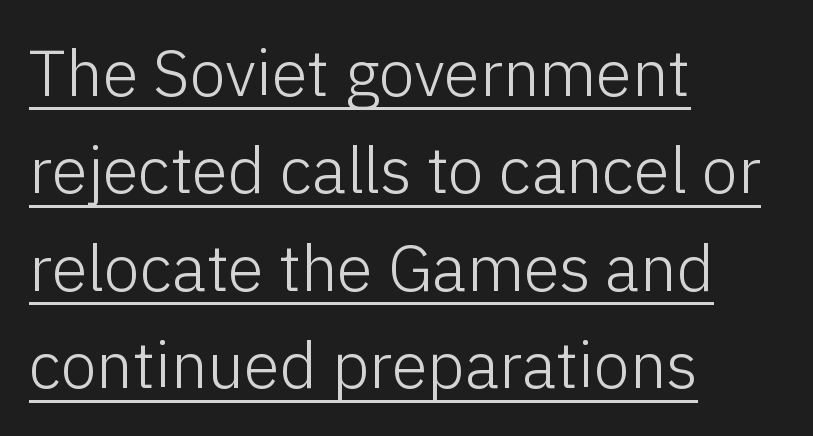
{"serif": "no", "italic": "no", "bold": "no", "weight": "light", "width": "normal", "stroke_contrast": "low", "x_height": "medium", "monospaced": "no", "underline": "yes", "align": "left", "line_spacing": "normal", "line_spacing_ratio": 1.5, "letter_spacing": "normal", "letter_spacing_em": 0.0, "glyph_px": 65}
